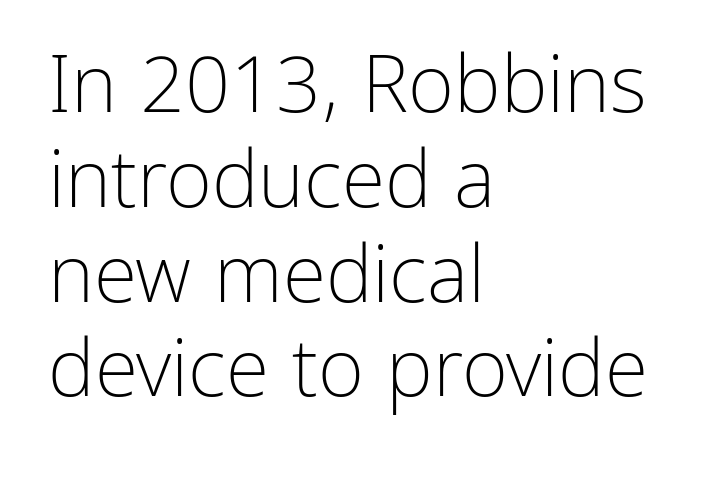
{"serif": "no", "italic": "no", "bold": "no", "weight": "light", "width": "normal", "stroke_contrast": "low", "x_height": "medium", "monospaced": "no", "underline": "no", "align": "left", "line_spacing_ratio": 1.2, "letter_spacing": "normal", "letter_spacing_em": 0.0, "glyph_px": 79}
